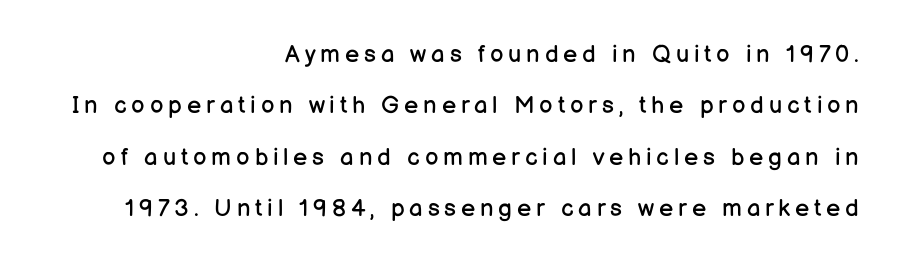
The image shows 24 px text type, upright; set right-aligned, loose line spacing (2.14x), unusually wide letter spacing (+0.2 em), not underlined.
